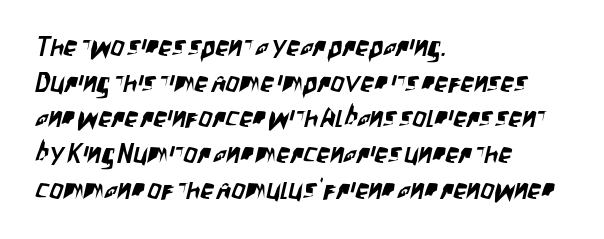
Q: Is the text underlined? A: No.
Q: How is the paragraph aligned? A: Left-aligned.
Q: Is the spacing between letters normal or unusually wide? A: Normal.
Q: Is the spacing between lines tight, normal or loose? A: Normal.
